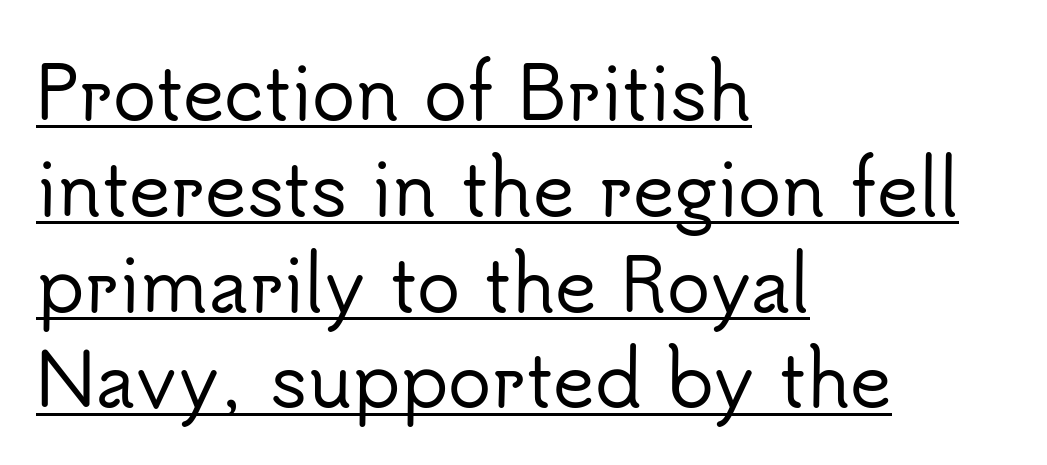
There is no visible air inserted between adjacent glyphs. Does the copy run flush right? No — it runs flush left. Note the varied advance widths — an 'i' is clearly narrower than an 'm'. Beneath each row of characters lies a ruled line. If you drew a line through each stem, it would be perfectly vertical. Are there feet on the stems? There aren't — it's a sans.
